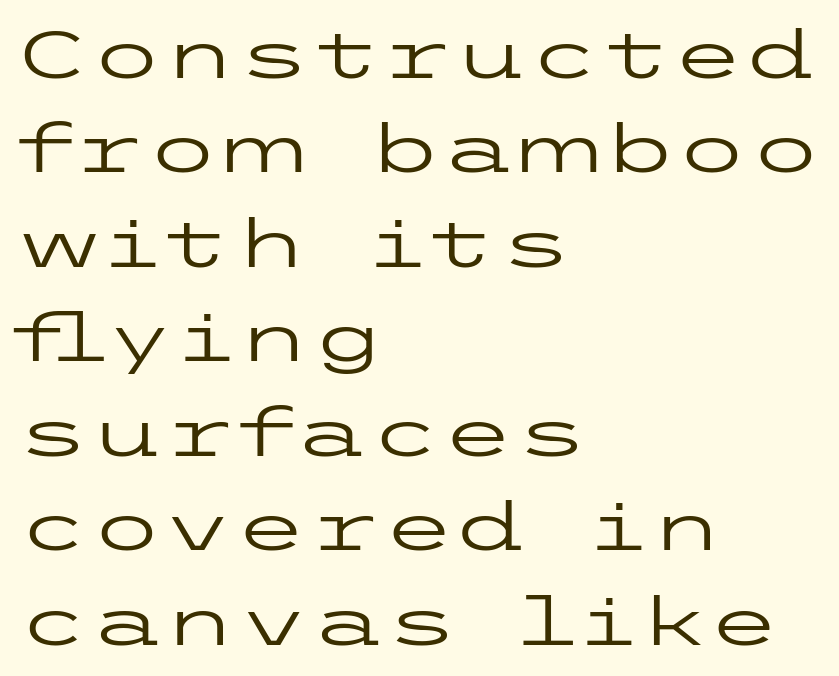
The image shows 67 px regular-weight, wide sans-serif type, upright; set left-aligned, normal line spacing (1.41x), normal letter spacing, not underlined; low stroke contrast and a medium x-height.
